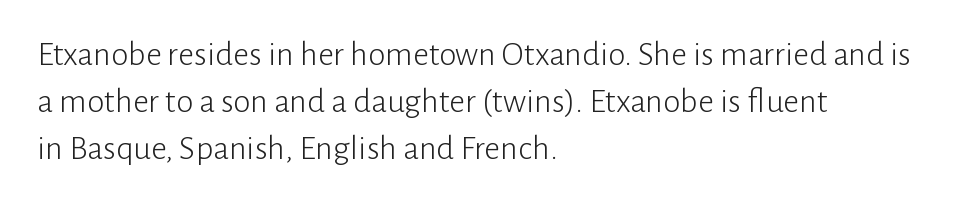
{"serif": "no", "italic": "no", "bold": "no", "weight": "light", "width": "normal", "stroke_contrast": "low", "x_height": "medium", "monospaced": "no", "underline": "no", "align": "left", "line_spacing": "normal", "line_spacing_ratio": 1.35, "letter_spacing": "normal", "letter_spacing_em": 0.0, "glyph_px": 35}
